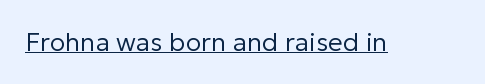
The image shows 26 px text type, upright; set normal letter spacing, underlined.
